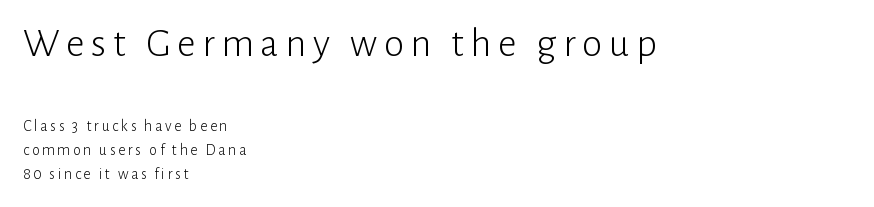
These two chunks differ in scale, with the top chunk taking the larger measure. No italicization has been applied; the sample stays upright. The weight tops out at a normal text grade. The typeface chosen for these lines omits serifs. Caption: multi-line text, flush left, ragged right.
